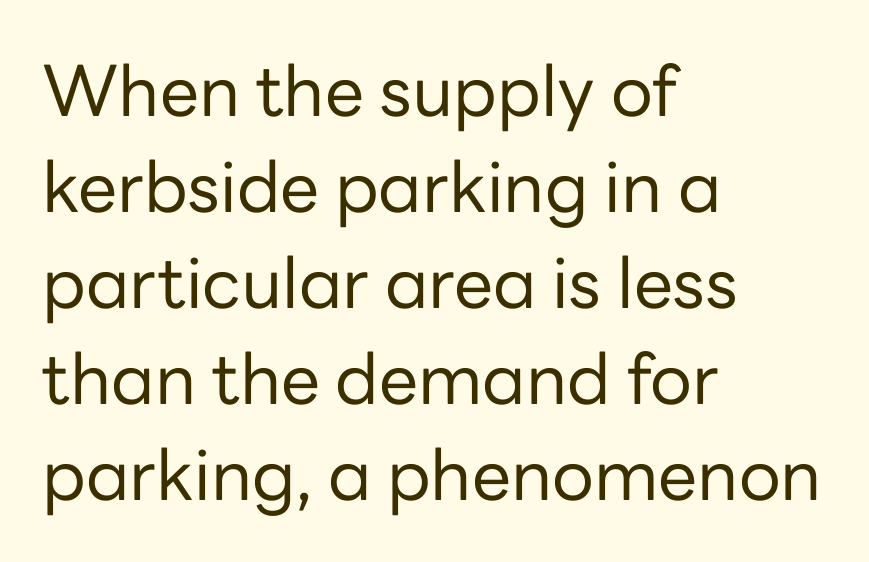
{"serif": "no", "italic": "no", "bold": "no", "weight": "regular", "width": "normal", "stroke_contrast": "low", "x_height": "medium", "monospaced": "no", "underline": "no", "align": "left", "line_spacing": "normal", "line_spacing_ratio": 1.37, "letter_spacing": "normal", "letter_spacing_em": 0.0, "glyph_px": 70}
